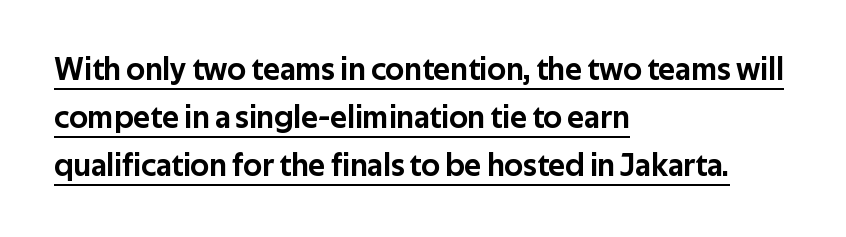
The image shows 32 px sans-serif type, upright; set left-aligned, normal line spacing (1.5x), normal letter spacing, underlined; low stroke contrast and a medium x-height.
